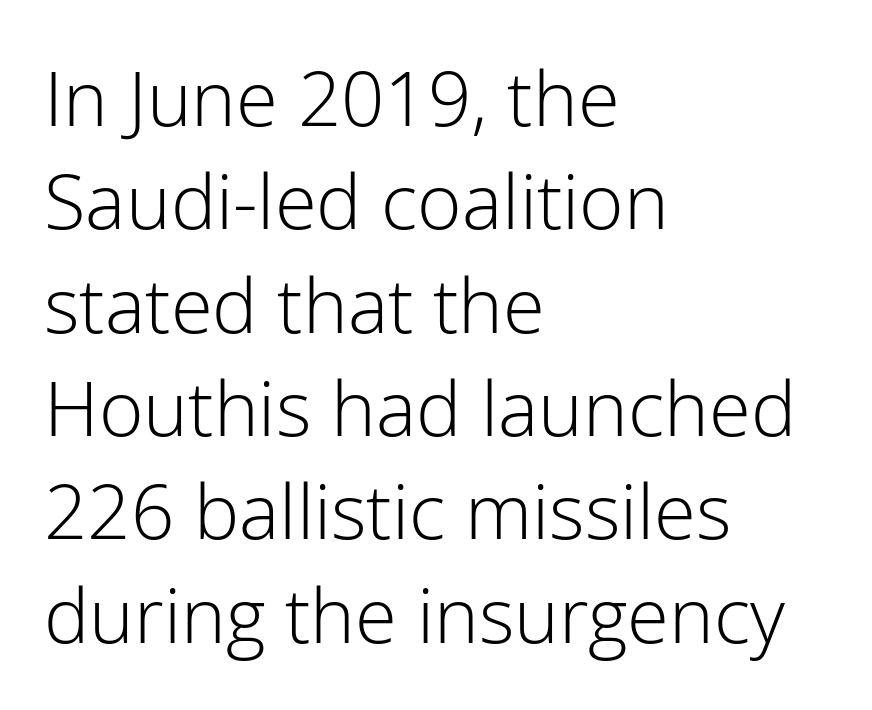
{"serif": "no", "italic": "no", "bold": "no", "weight": "light", "width": "normal", "stroke_contrast": "low", "x_height": "medium", "monospaced": "no", "underline": "no", "align": "left", "line_spacing": "normal", "line_spacing_ratio": 1.36, "letter_spacing": "normal", "letter_spacing_em": 0.0, "glyph_px": 76}
